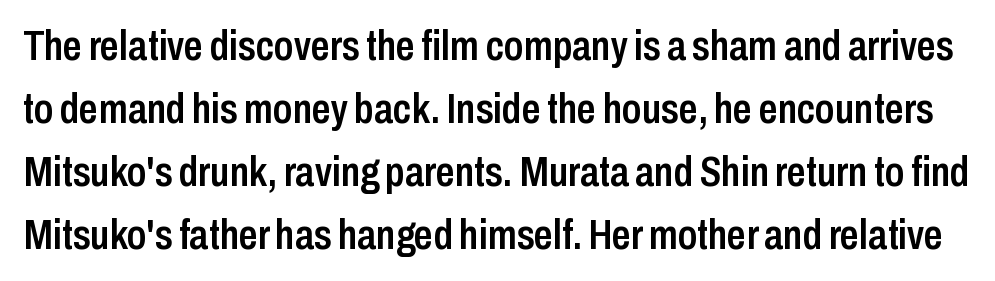
{"serif": "no", "italic": "no", "bold": "semi", "weight": "semibold", "width": "condensed", "stroke_contrast": "low", "x_height": "medium", "monospaced": "no", "underline": "no", "line_spacing": "normal", "line_spacing_ratio": 1.5, "letter_spacing": "normal", "letter_spacing_em": 0.0, "glyph_px": 42}
